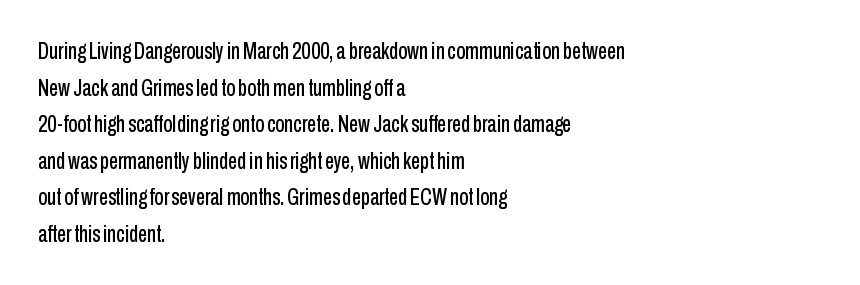
Q: Is the text italic (slanted)? A: No, it is upright.
Q: Is the text underlined? A: No.
Q: How is the paragraph aligned? A: Left-aligned.
Q: Is the spacing between letters normal or unusually wide? A: Normal.
Q: Is the spacing between lines tight, normal or loose? A: Normal.
